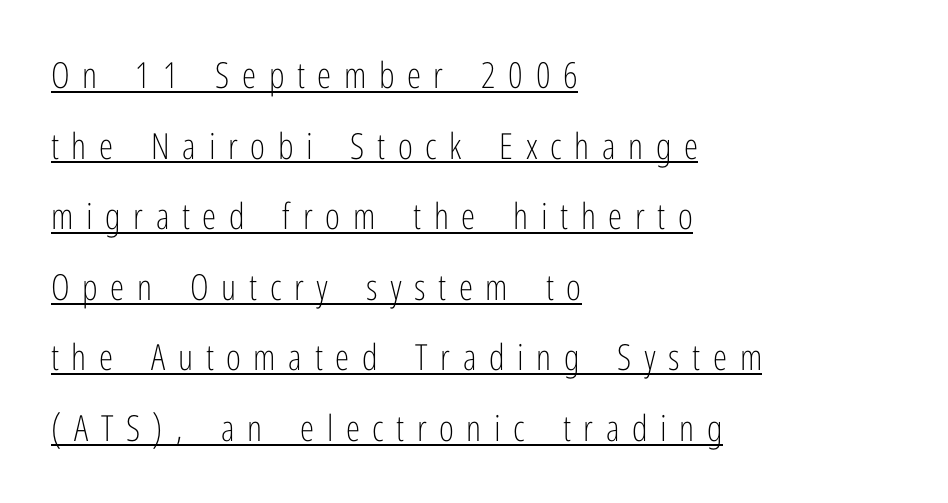
Does extra space separate the letters? Yes, quite a lot of it. The characters are drawn with everyday or finer stroke widths. Does a line run under the words? Yes, clearly. Designer's note — italics off, roman on. Line spacing here is loose.
